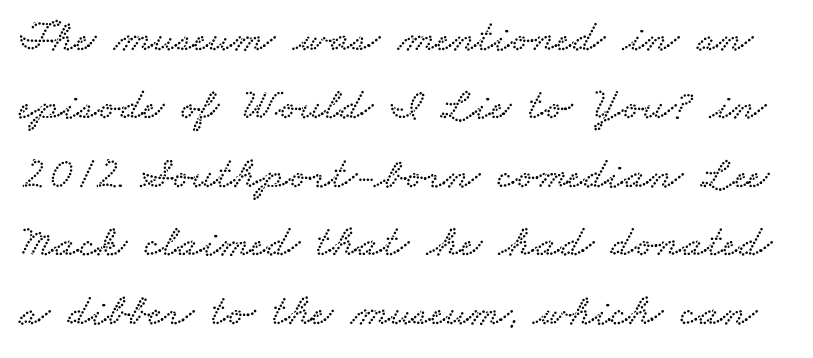
{"serif": "yes", "width": "wide", "stroke_contrast": "low", "x_height": "small", "monospaced": "no", "underline": "no", "line_spacing": "normal", "line_spacing_ratio": 1.52, "letter_spacing": "normal", "letter_spacing_em": 0.0, "glyph_px": 45}
